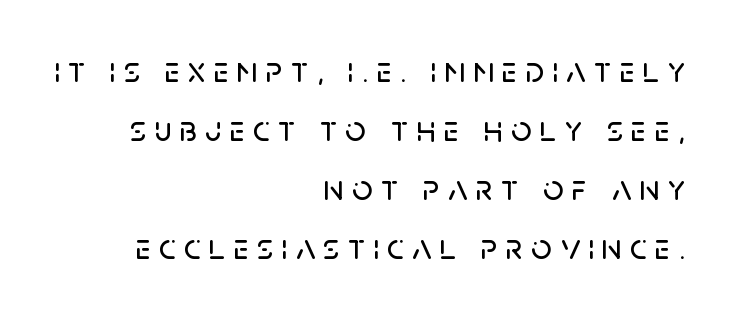
{"serif": "no", "italic": "no", "width": "normal", "stroke_contrast": "low", "x_height": "large", "monospaced": "no", "underline": "no", "align": "right", "line_spacing": "normal", "line_spacing_ratio": 1.64, "letter_spacing": "wide", "letter_spacing_em": 0.23, "glyph_px": 36}
